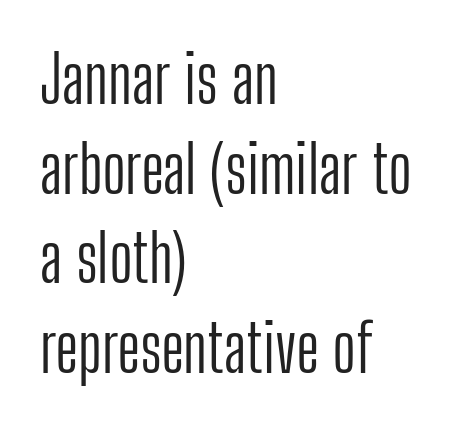
{"serif": "no", "italic": "no", "bold": "no", "weight": "light", "width": "condensed", "stroke_contrast": "low", "x_height": "medium", "monospaced": "no", "underline": "no", "align": "left", "line_spacing": "normal", "line_spacing_ratio": 1.38, "letter_spacing": "normal", "letter_spacing_em": 0.0, "glyph_px": 65}
